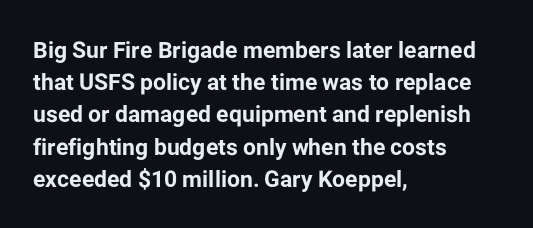
{"italic": "no", "bold": "yes", "underline": "no", "align": "left", "line_spacing": "normal", "line_spacing_ratio": 1.4, "letter_spacing": "normal", "letter_spacing_em": 0.0, "glyph_px": 23}
